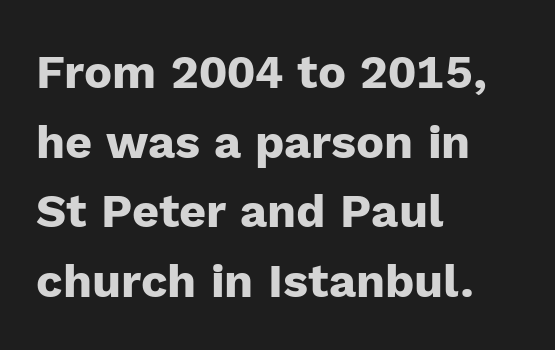
Inter-character spacing is left at the font's built-in metrics. The strip under each line holds only bare page. Set as a true bold cut, around the 700 mark. A typesetter would label this face a sans.
